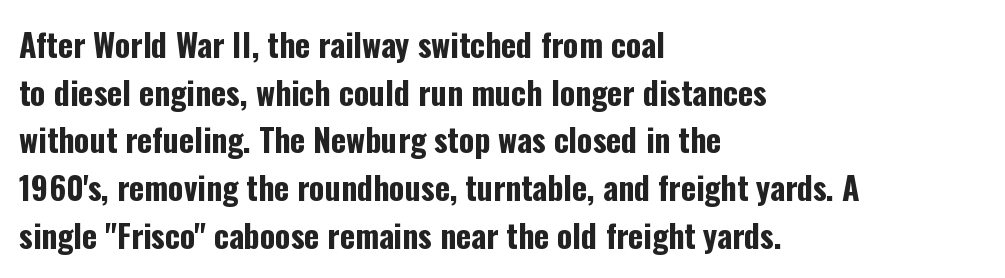
The image shows 32 px bold, condensed sans-serif type, upright; set left-aligned, normal line spacing (1.49x), normal letter spacing, not underlined; low stroke contrast and a medium x-height.
